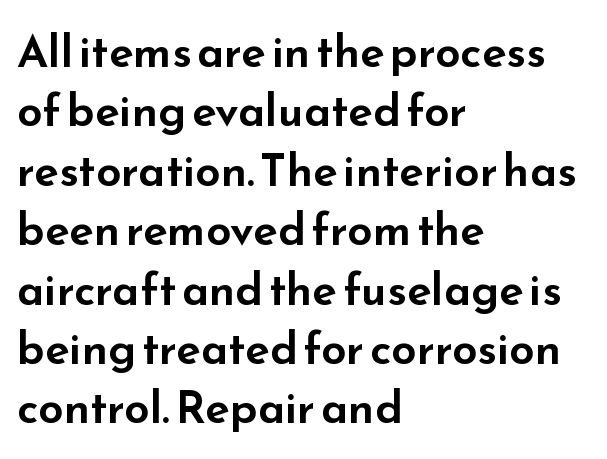
{"serif": "no", "italic": "no", "width": "wide", "stroke_contrast": "low", "x_height": "small", "monospaced": "no", "underline": "no", "align": "left", "line_spacing": "normal", "line_spacing_ratio": 1.32, "letter_spacing": "normal", "letter_spacing_em": 0.0, "glyph_px": 45}
